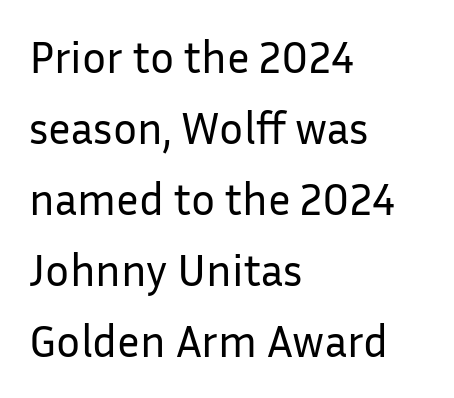
The strokes carry an ordinary text weight at most. Every stem runs plumb, perpendicular to the baseline. This sample keeps an unexceptional amount of space between lines. Does extra space separate the letters? No, they use regular spacing. Is the block centered? No — it sits flush against the left margin. The strip under each line holds only bare page.
